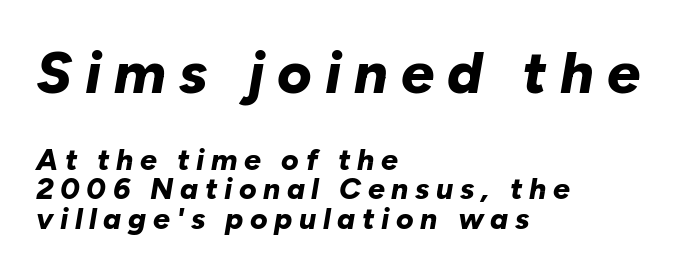
{"italic": "yes", "lean": "right", "slant_degrees": 10, "bold": "yes", "weight": "bold", "width": "normal", "stroke_contrast": "low", "x_height": "medium", "monospaced": "no", "underline": "no", "align": "left", "line_spacing": "tight", "line_spacing_ratio": 0.98, "letter_spacing": "wide", "letter_spacing_em": 0.22, "larger_block": "first", "size_ratio": 1.97, "glyph_px": 59}
